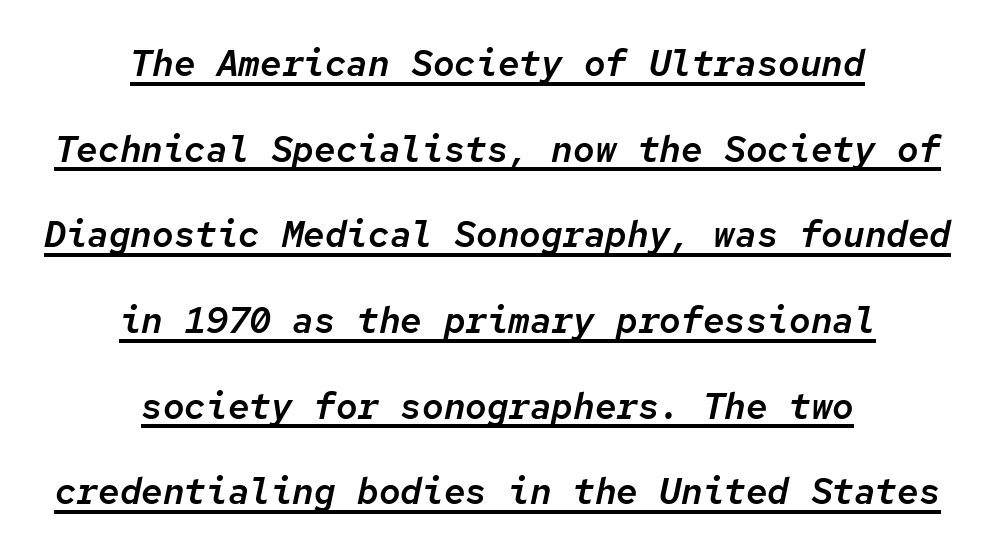
Honestly, the rows look like they've been pulled way apart. The sample's only ornament is a line tracing under the words. This sample uses an oblique cut, with every glyph tilted off the vertical. Fixed-width glyphs throughout — classic coding-font behaviour. Which margin do the lines hug? Neither — every line sits in the middle. Between one letter and the next there's only the usual sliver of space.
